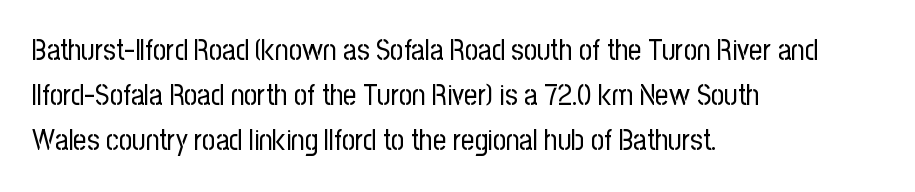
The image shows 29 px regular-weight, condensed sans-serif type, upright; set left-aligned, normal line spacing (1.55x), normal letter spacing, not underlined; low stroke contrast and a medium x-height.
